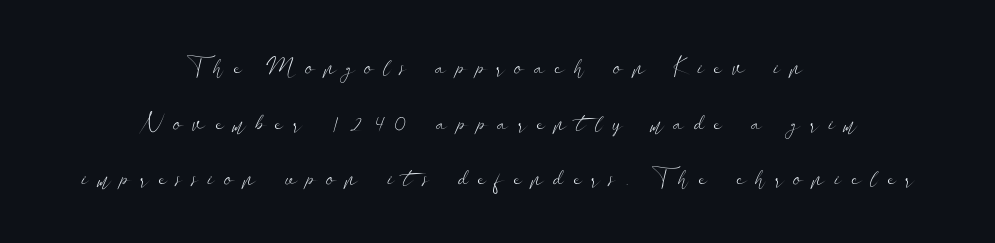
If you measured baseline to baseline, you'd find a long distance. Is the type heavy? It reads as light-to-regular instead. The space directly below the letters is spotless. The paragraph has two soft edges and a firm central axis. This rendering widens character spacing well past its baseline value.
